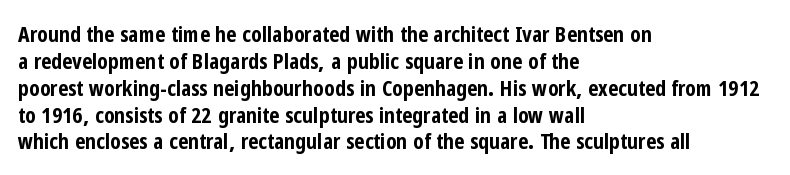
The image shows 22 px bold type, upright; set left-aligned, line spacing 1.22x, normal letter spacing, not underlined.
